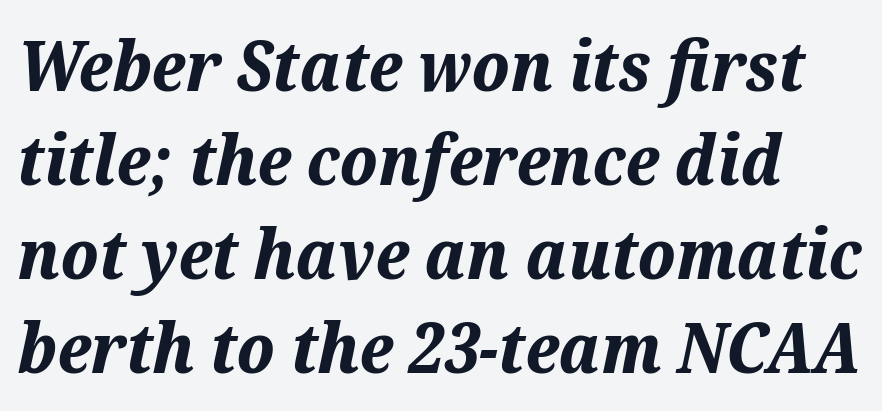
Q: Is the text bold? A: Yes.
Q: Is the text italic (slanted)? A: Yes, it leans right by about 12 degrees.
Q: Is the text underlined? A: No.
Q: Is the spacing between letters normal or unusually wide? A: Normal.
Q: Is the spacing between lines tight, normal or loose? A: Normal.
Q: Width (condensed, normal, or wide)? A: Normal.
Q: Stroke contrast? A: Medium.
Q: x-height? A: Medium.
Q: Monospaced? A: No.
